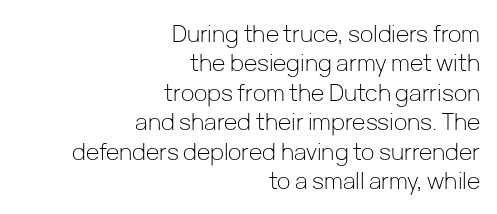
The passage shown stacks its lines at a standard gap. Layout note: lines flush right. Default kerning and tracking; the words read as compact shapes. A roman cut, with each character standing at attention. Check the space under the baseline: it is left empty.
